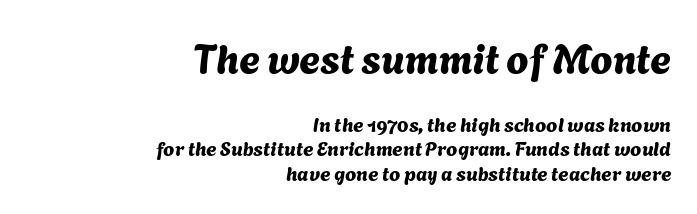
{"serif": "no", "width": "normal", "stroke_contrast": "medium", "x_height": "medium", "monospaced": "no", "underline": "no", "align": "right", "line_spacing_ratio": 1.24, "letter_spacing": "normal", "letter_spacing_em": 0.0, "larger_block": "first", "size_ratio": 2.0, "glyph_px": 40}
